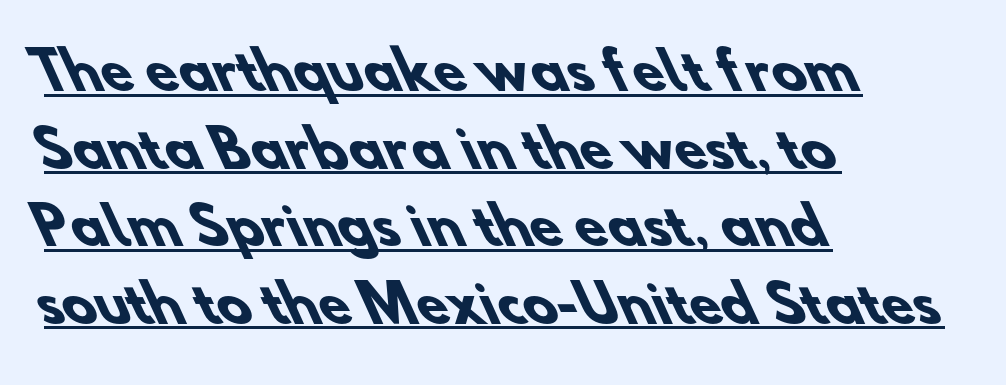
The designer went with a sans here, leaving each stem footless. Bold? Absolutely — the strokes are thick and heavy. Each word holds together tightly as a unit, with standard inter-letter gaps. Proportional: the letters do not fall into vertical columns. A typesetter would call this leading conventional body-copy spacing. Underlining? Definitely there.
